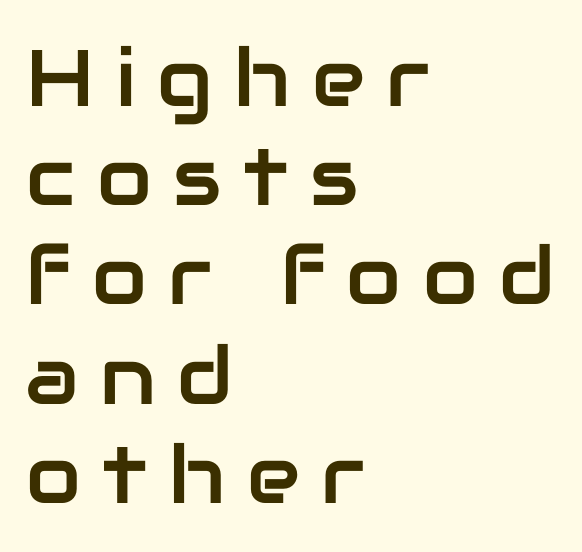
The image shows 80 px sans-serif type, upright; set left-aligned, line spacing 1.24x, unusually wide letter spacing (+0.27 em), not underlined; low stroke contrast and a medium x-height.
